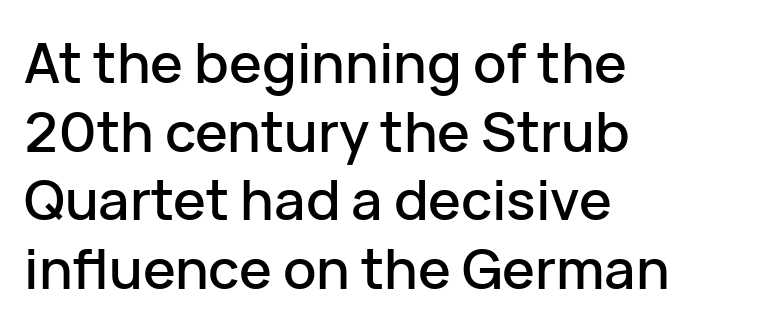
{"serif": "no", "italic": "no", "width": "normal", "stroke_contrast": "low", "x_height": "medium", "monospaced": "no", "underline": "no", "align": "left", "line_spacing": "normal", "line_spacing_ratio": 1.25, "letter_spacing": "normal", "letter_spacing_em": 0.0, "glyph_px": 55}
